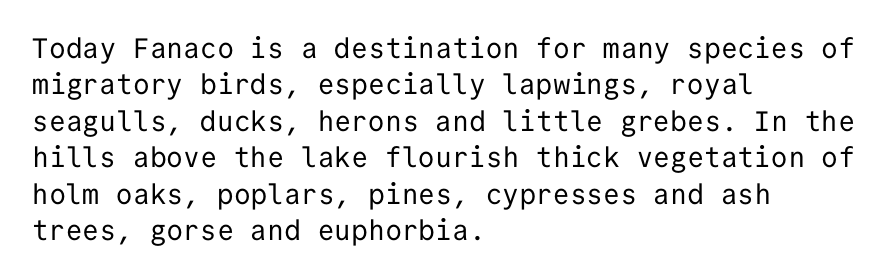
The image shows 28 px regular-weight sans-serif type, upright, monospaced; set left-aligned, normal line spacing (1.3x), normal letter spacing, not underlined; low stroke contrast and a medium x-height.
